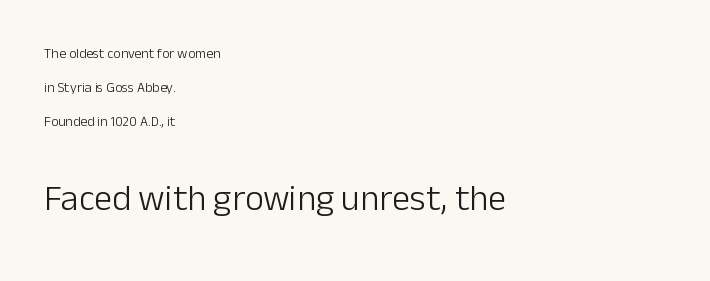
Q: Is the text bold? A: No.
Q: Is the text italic (slanted)? A: No, it is upright.
Q: Is the typeface a serif or a sans-serif typeface? A: Sans-serif.
Q: Is the text underlined? A: No.
Q: How is the paragraph aligned? A: Left-aligned.
Q: Is the spacing between letters normal or unusually wide? A: Normal.
Q: Is the spacing between lines tight, normal or loose? A: Loose.
Q: Which block of text is set in a larger size, the first (top) or the second (bottom)? A: The second (bottom) one.
Q: Width (condensed, normal, or wide)? A: Normal.
Q: Stroke contrast? A: Low.
Q: x-height? A: Medium.
Q: Monospaced? A: No.
